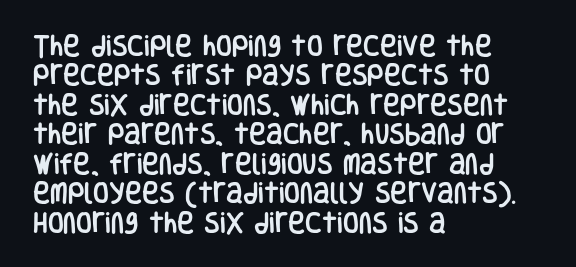
One-word summary of the alignment: left. Posture: vertical. The tracking reads as untouched default to a designer's eye. Each row of text sits above clean, open space. Does the leading feel generous? No, just average.
